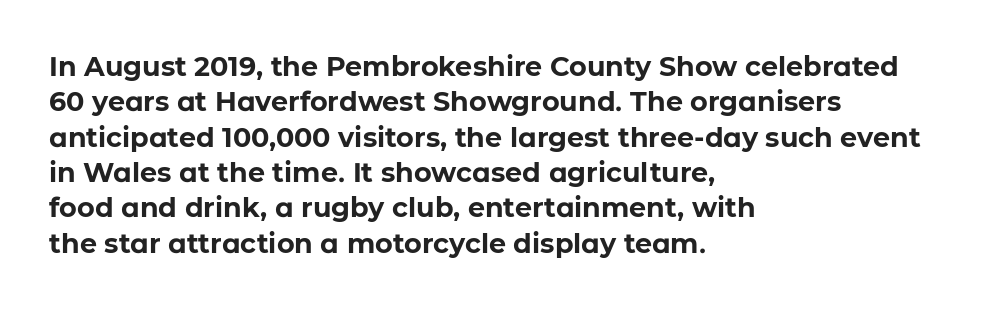
Q: Is the text bold? A: Yes.
Q: Is the text italic (slanted)? A: No, it is upright.
Q: Is the text underlined? A: No.
Q: How is the paragraph aligned? A: Left-aligned.
Q: Is the spacing between letters normal or unusually wide? A: Normal.
Q: Is the spacing between lines tight, normal or loose? A: Normal.
